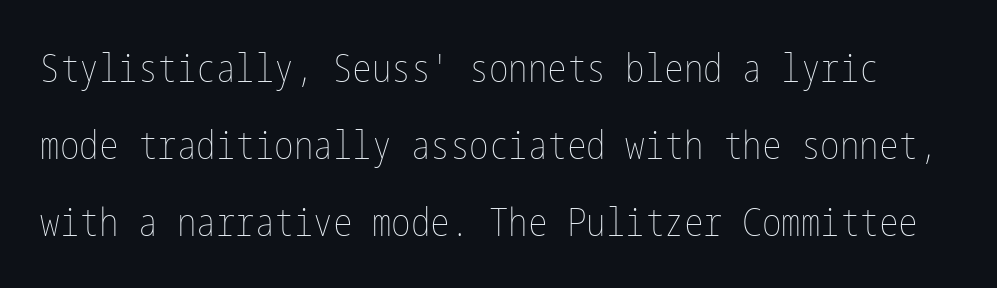
Q: Is the text bold? A: No.
Q: Is the text italic (slanted)? A: No, it is upright.
Q: Is the text underlined? A: No.
Q: Is the spacing between letters normal or unusually wide? A: Normal.
Q: Is the spacing between lines tight, normal or loose? A: Loose.
Q: Width (condensed, normal, or wide)? A: Condensed.
Q: Stroke contrast? A: Low.
Q: x-height? A: Medium.
